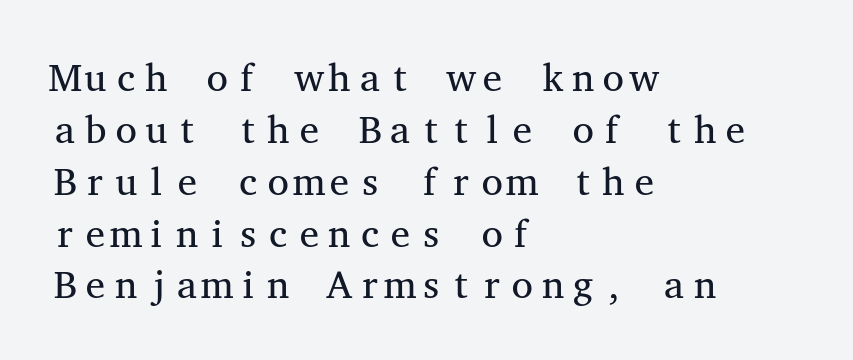
{"serif": "yes", "italic": "no", "bold": "no", "weight": "regular", "width": "wide", "stroke_contrast": "medium", "x_height": "medium", "monospaced": "yes", "underline": "no", "align": "left", "line_spacing": "normal", "line_spacing_ratio": 1.33, "letter_spacing": "normal", "letter_spacing_em": 0.0, "glyph_px": 39}
